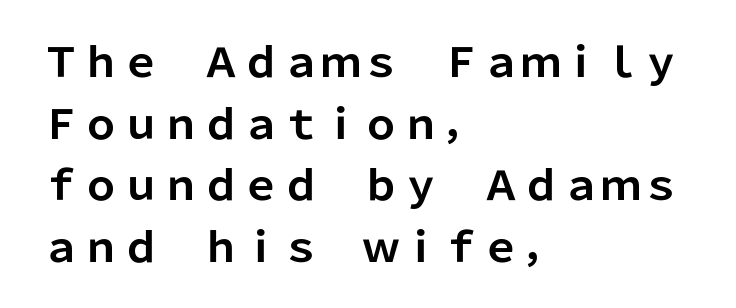
The image shows 40 px bold sans-serif type, upright; set left-aligned, normal line spacing (1.54x), normal letter spacing, not underlined; low stroke contrast and a medium x-height.
